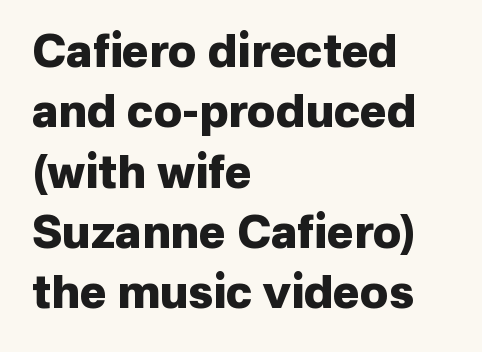
Q: Is the text bold? A: Yes.
Q: Is the text italic (slanted)? A: No, it is upright.
Q: Is the typeface a serif or a sans-serif typeface? A: Sans-serif.
Q: Is the text underlined? A: No.
Q: How is the paragraph aligned? A: Left-aligned.
Q: Is the spacing between letters normal or unusually wide? A: Normal.
Q: Is the spacing between lines tight, normal or loose? A: Normal.
Q: Width (condensed, normal, or wide)? A: Normal.
Q: Stroke contrast? A: Low.
Q: x-height? A: Medium.
Q: Monospaced? A: No.
